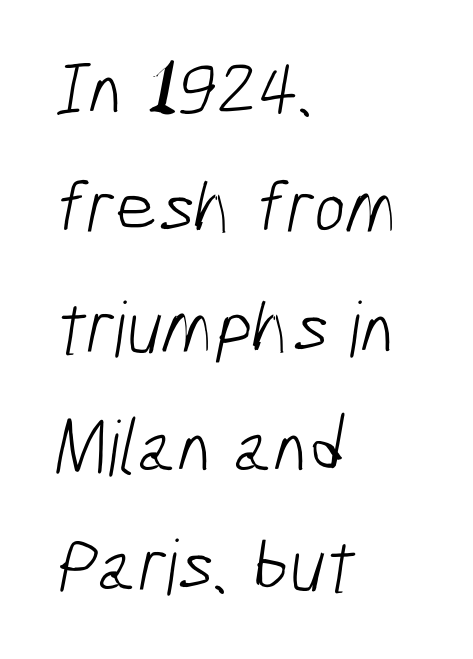
{"serif": "no", "bold": "no", "weight": "light", "width": "condensed", "stroke_contrast": "low", "x_height": "medium", "monospaced": "no", "underline": "no", "align": "left", "line_spacing": "normal", "line_spacing_ratio": 1.57, "letter_spacing": "normal", "letter_spacing_em": 0.0, "glyph_px": 76}
